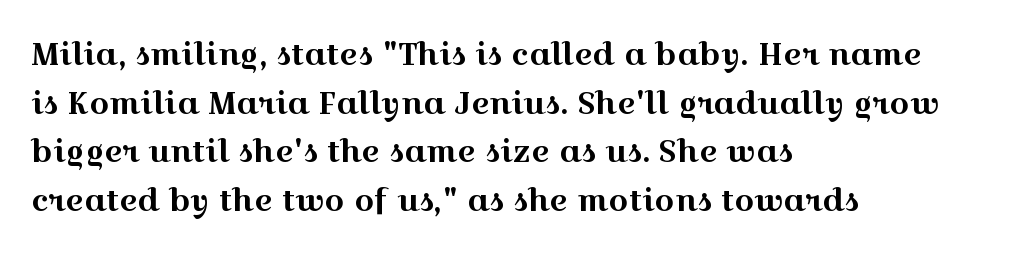
The image shows 31 px wide serif type, upright; set left-aligned, normal line spacing (1.57x), normal letter spacing, not underlined; a medium x-height.
